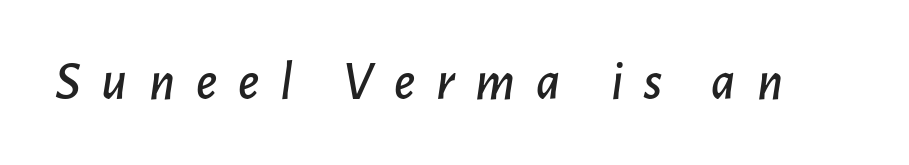
Q: Is the text italic (slanted)? A: Yes, it leans right by about 7 degrees.
Q: Is the text underlined? A: No.
Q: Is the spacing between letters normal or unusually wide? A: Unusually wide.
Q: Width (condensed, normal, or wide)? A: Normal.
Q: Stroke contrast? A: Low.
Q: x-height? A: Medium.
Q: Monospaced? A: No.
